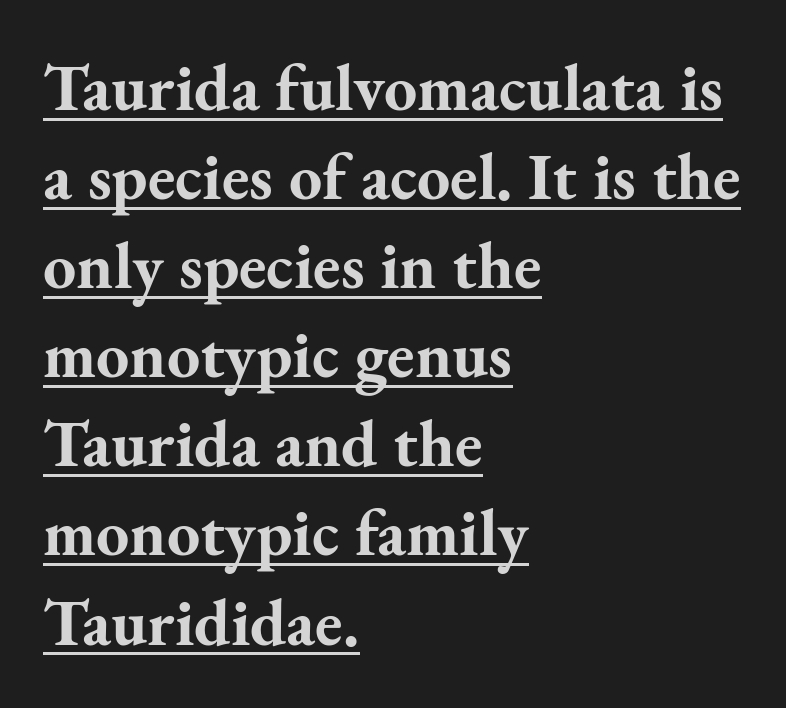
How are the letters spaced? Ordinarily, with no added tracking. Regular leading. Italic: no, the glyphs are upright roman. The setting favours the left margin, as ordinary paragraphs usually do. The characters display serif detailing at their extremities.
